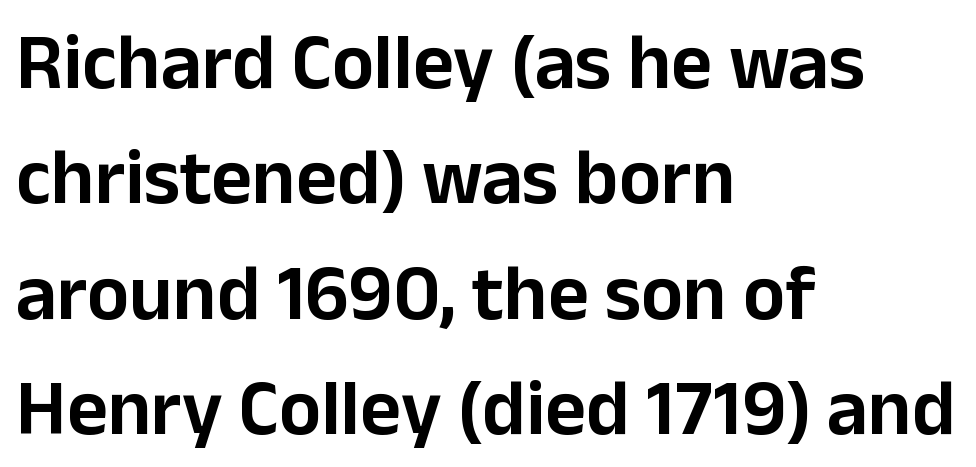
Q: Is the text italic (slanted)? A: No, it is upright.
Q: Is the typeface a serif or a sans-serif typeface? A: Sans-serif.
Q: Is the text underlined? A: No.
Q: How is the paragraph aligned? A: Left-aligned.
Q: Is the spacing between letters normal or unusually wide? A: Normal.
Q: Is the spacing between lines tight, normal or loose? A: Normal.
Q: Width (condensed, normal, or wide)? A: Normal.
Q: Stroke contrast? A: Low.
Q: x-height? A: Medium.
Q: Monospaced? A: No.
